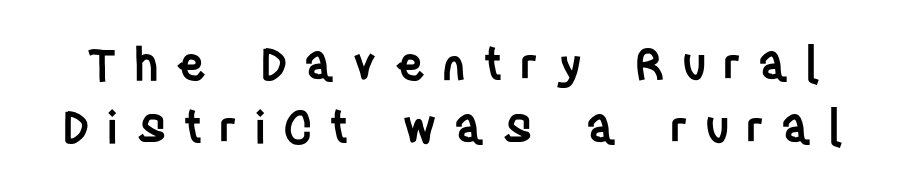
Look at the tracking — it's clearly loosened, letters drifting apart. Type without underlining. The passage shown stacks its lines at a standard gap. Summary of weight: moderately heavy, a semibold.
